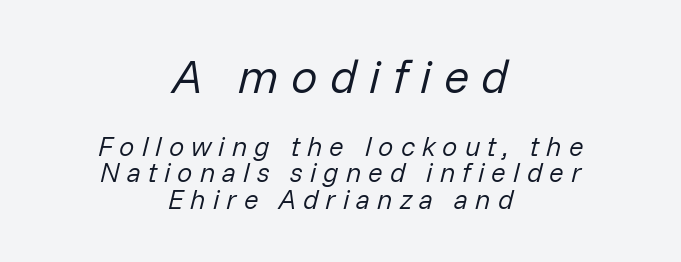
The image shows 47 px regular-weight type, italic (leaning right); set centered, tight line spacing (0.97x), unusually wide letter spacing (+0.26 em), not underlined; the first (top) block is 1.74x larger; low stroke contrast and a medium x-height.
